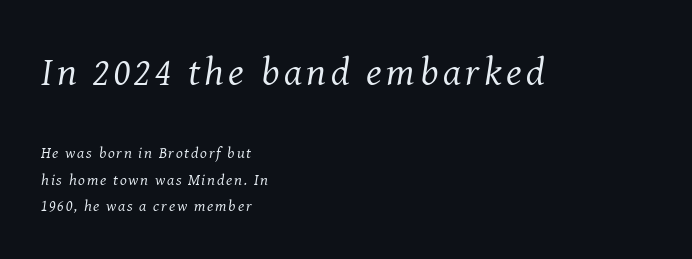
{"serif": "yes", "italic": "yes", "lean": "right", "slant_degrees": 8, "bold": "no", "weight": "regular", "width": "normal", "stroke_contrast": "medium", "x_height": "medium", "monospaced": "no", "underline": "no", "align": "left", "line_spacing": "normal", "line_spacing_ratio": 1.67, "larger_block": "first", "size_ratio": 2.5, "glyph_px": 40}
